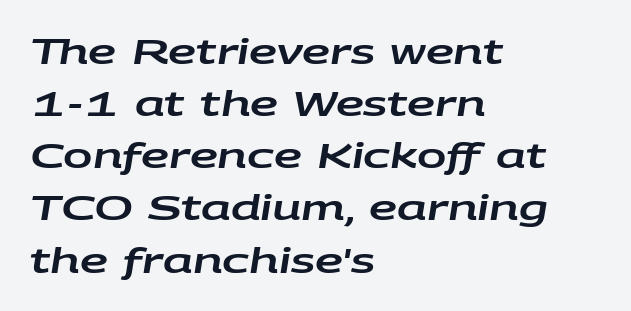
The image shows 35 px wide type, italic (leaning right); set left-aligned, normal line spacing (1.49x), normal letter spacing, not underlined; low stroke contrast and a large x-height.
